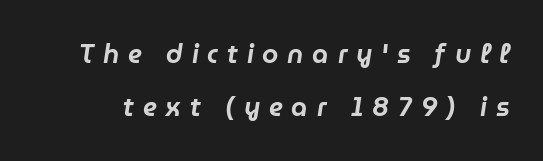
The designer dialed line spacing up above the default. The gaps between neighbouring characters are conspicuously large. You can tell it's italic because the verticals aren't actually vertical. This rendering features lettering with no underline.
